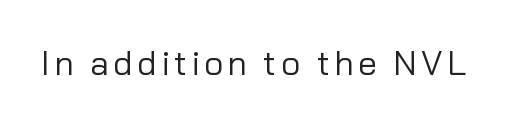
Heaviness? Minimal to ordinary, like unemphasized prose. Is this a sans? Yes — the strokes have no serifs. Descenders hang freely into open space. It's the straight-up-and-down kind of type.
